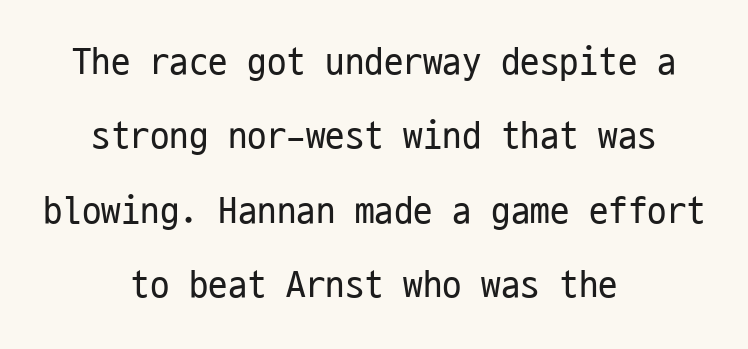
Q: Is the text bold? A: No.
Q: Is the text italic (slanted)? A: No, it is upright.
Q: Is the typeface a serif or a sans-serif typeface? A: Sans-serif.
Q: Is the text underlined? A: No.
Q: How is the paragraph aligned? A: Centered.
Q: Is the spacing between letters normal or unusually wide? A: Normal.
Q: Is the spacing between lines tight, normal or loose? A: Loose.
Q: Width (condensed, normal, or wide)? A: Condensed.
Q: Stroke contrast? A: Low.
Q: x-height? A: Medium.
Q: Monospaced? A: Yes.
